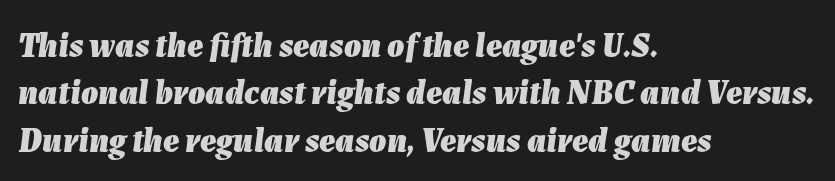
{"italic": "yes", "lean": "right", "slant_degrees": 7, "bold": "yes", "weight": "heavy", "width": "normal", "stroke_contrast": "low", "x_height": "medium", "monospaced": "no", "underline": "no", "align": "left", "line_spacing": "normal", "line_spacing_ratio": 1.39, "letter_spacing": "normal", "letter_spacing_em": 0.0, "glyph_px": 34}
